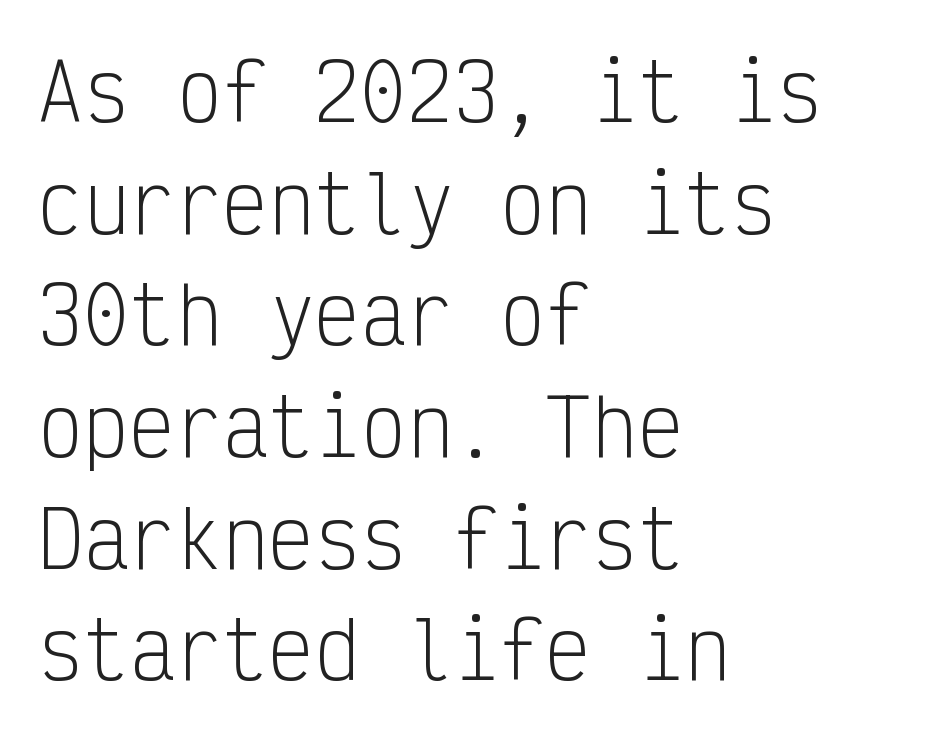
Q: Is the text bold? A: No.
Q: Is the text italic (slanted)? A: No, it is upright.
Q: Is the typeface a serif or a sans-serif typeface? A: Sans-serif.
Q: Is the text underlined? A: No.
Q: How is the paragraph aligned? A: Left-aligned.
Q: Is the spacing between letters normal or unusually wide? A: Normal.
Q: Is the spacing between lines tight, normal or loose? A: Normal.
Q: Width (condensed, normal, or wide)? A: Condensed.
Q: Stroke contrast? A: Low.
Q: x-height? A: Medium.
Q: Monospaced? A: Yes.
